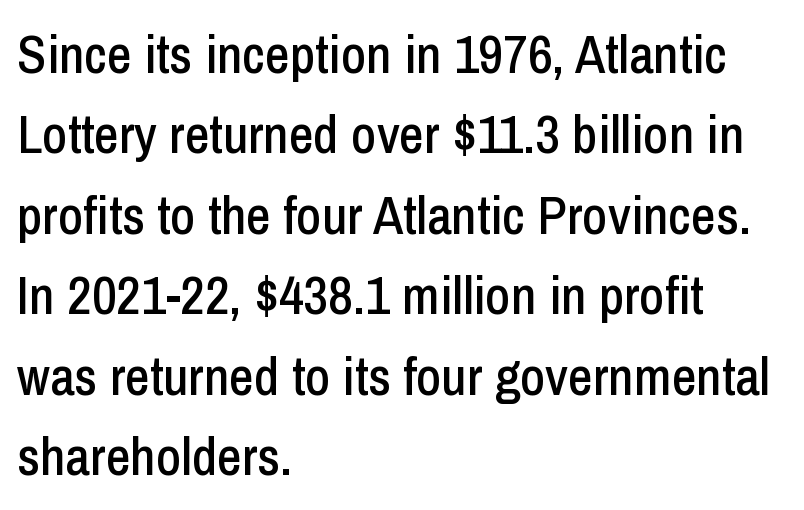
The image shows 54 px condensed sans-serif type, upright; set left-aligned, normal line spacing (1.49x), normal letter spacing, not underlined; low stroke contrast and a medium x-height.
